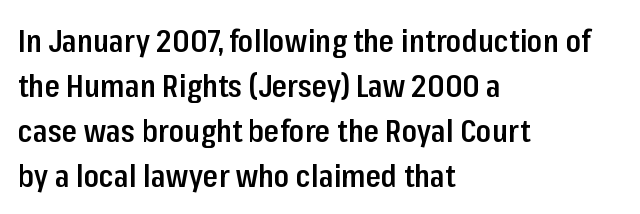
Q: Is the text bold? A: Semi-bold.
Q: Is the text italic (slanted)? A: No, it is upright.
Q: Is the typeface a serif or a sans-serif typeface? A: Sans-serif.
Q: Is the text underlined? A: No.
Q: How is the paragraph aligned? A: Left-aligned.
Q: Is the spacing between letters normal or unusually wide? A: Normal.
Q: Is the spacing between lines tight, normal or loose? A: Normal.
Q: Width (condensed, normal, or wide)? A: Condensed.
Q: Stroke contrast? A: Low.
Q: x-height? A: Medium.
Q: Monospaced? A: No.
